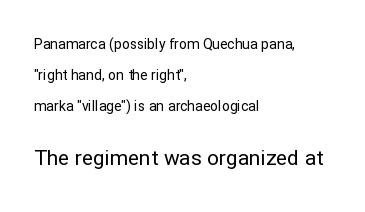
Q: Is the text bold? A: No.
Q: Is the text italic (slanted)? A: No, it is upright.
Q: Is the text underlined? A: No.
Q: How is the paragraph aligned? A: Left-aligned.
Q: Is the spacing between letters normal or unusually wide? A: Normal.
Q: Is the spacing between lines tight, normal or loose? A: Loose.
Q: Which block of text is set in a larger size, the first (top) or the second (bottom)? A: The second (bottom) one.
